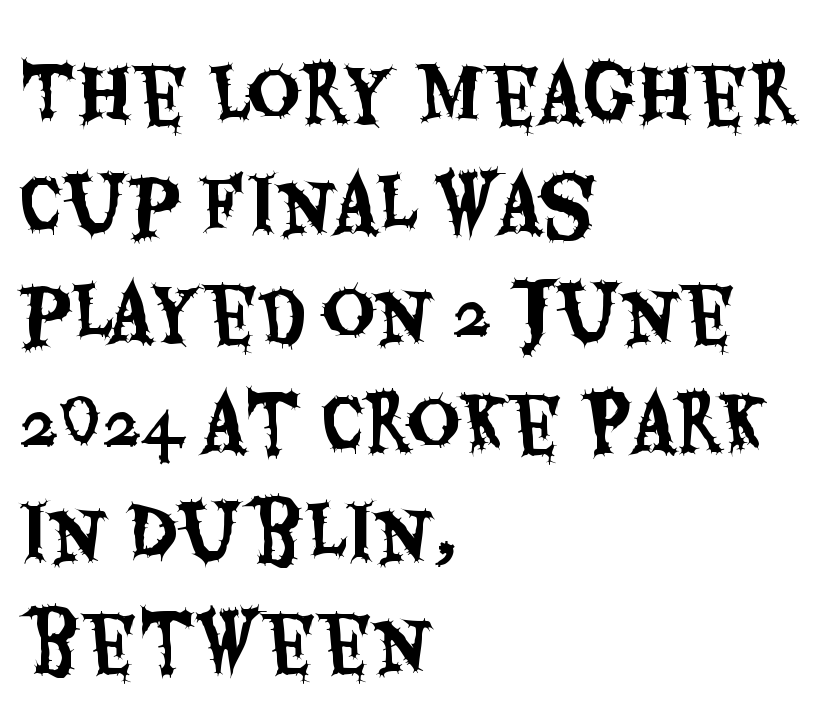
{"serif": "no", "italic": "no", "width": "condensed", "stroke_contrast": "medium", "x_height": "large", "monospaced": "no", "underline": "no", "align": "left", "line_spacing": "normal", "line_spacing_ratio": 1.48, "letter_spacing": "normal", "letter_spacing_em": 0.0, "glyph_px": 74}
